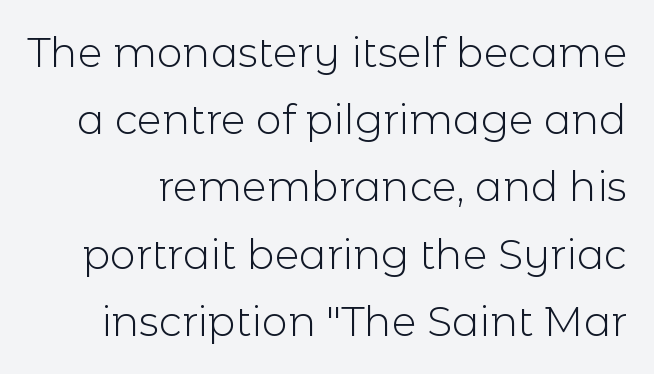
Q: Is the text bold? A: No.
Q: Is the text italic (slanted)? A: No, it is upright.
Q: Is the typeface a serif or a sans-serif typeface? A: Sans-serif.
Q: Is the text underlined? A: No.
Q: Is the spacing between letters normal or unusually wide? A: Normal.
Q: Is the spacing between lines tight, normal or loose? A: Normal.
Q: Width (condensed, normal, or wide)? A: Normal.
Q: x-height? A: Medium.
Q: Monospaced? A: No.
